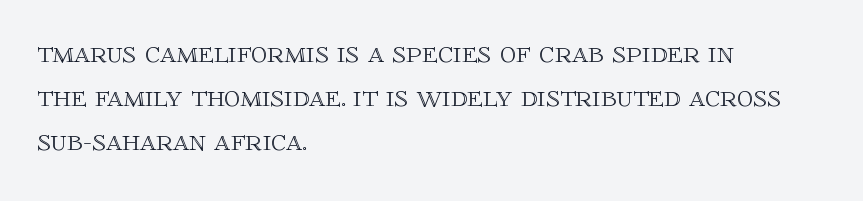
{"italic": "no", "width": "normal", "x_height": "large", "monospaced": "no", "underline": "no", "align": "left", "line_spacing": "normal", "line_spacing_ratio": 1.38, "letter_spacing": "normal", "letter_spacing_em": 0.0, "glyph_px": 32}
